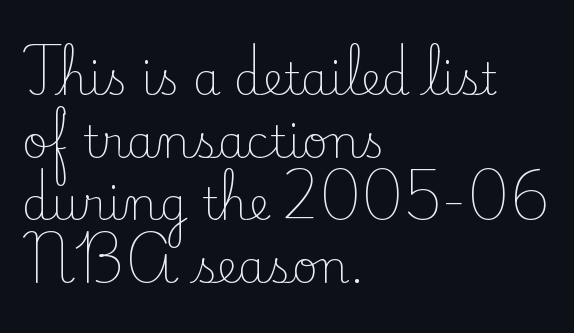
Q: Is the text bold? A: No.
Q: Is the text italic (slanted)? A: No, it is upright.
Q: Is the typeface a serif or a sans-serif typeface? A: Serif.
Q: Is the text underlined? A: No.
Q: How is the paragraph aligned? A: Left-aligned.
Q: Is the spacing between letters normal or unusually wide? A: Normal.
Q: Is the spacing between lines tight, normal or loose? A: Normal.
Q: Width (condensed, normal, or wide)? A: Normal.
Q: Stroke contrast? A: Low.
Q: x-height? A: Small.
Q: Monospaced? A: No.
